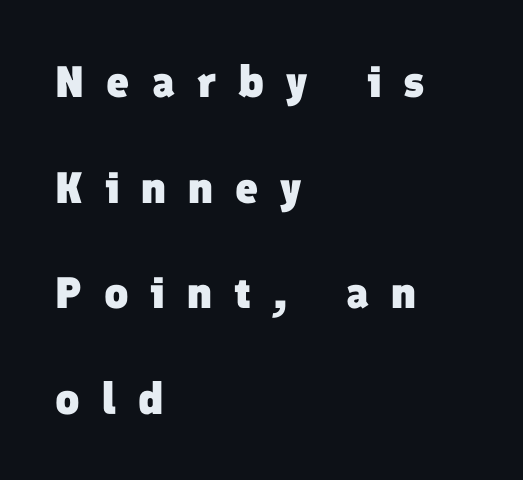
Q: Is the text bold? A: Yes.
Q: Is the typeface a serif or a sans-serif typeface? A: Sans-serif.
Q: Is the text underlined? A: No.
Q: How is the paragraph aligned? A: Left-aligned.
Q: Is the spacing between letters normal or unusually wide? A: Unusually wide.
Q: Is the spacing between lines tight, normal or loose? A: Loose.
Q: Width (condensed, normal, or wide)? A: Normal.
Q: Stroke contrast? A: Low.
Q: x-height? A: Medium.
Q: Monospaced? A: No.
